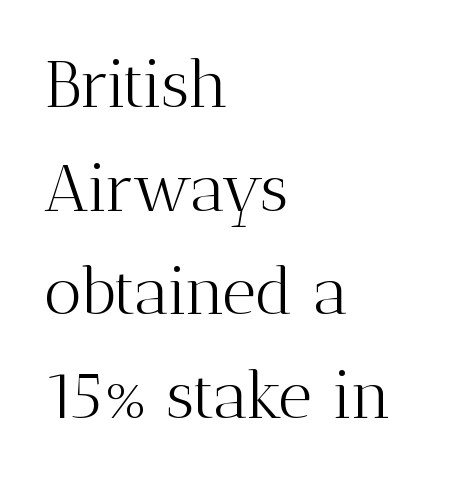
{"serif": "yes", "italic": "no", "bold": "no", "weight": "light", "width": "normal", "stroke_contrast": "medium", "x_height": "medium", "monospaced": "no", "underline": "no", "align": "left", "line_spacing": "normal", "line_spacing_ratio": 1.57, "letter_spacing": "normal", "letter_spacing_em": 0.0, "glyph_px": 66}
